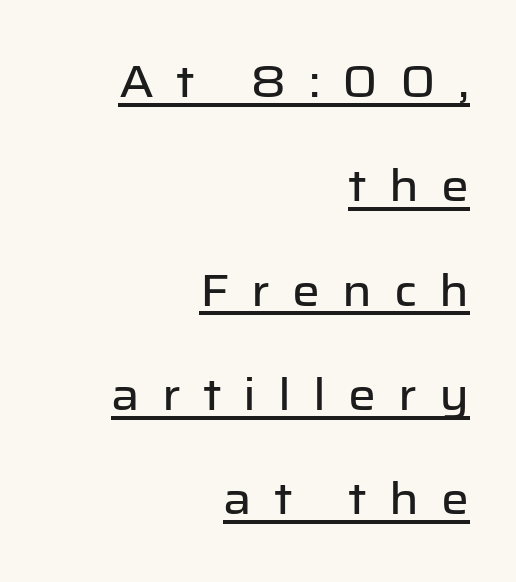
Are there feet on the stems? There aren't — it's a sans. Leading is clearly above the norm, producing a sparse column. The lettering is marked with a stroke running underneath it. Does the copy run flush right? Yes — the right margin is perfectly even. The specimen reads as upright at a glance. Students, note that the glyphs here are deliberately spaced far apart.
